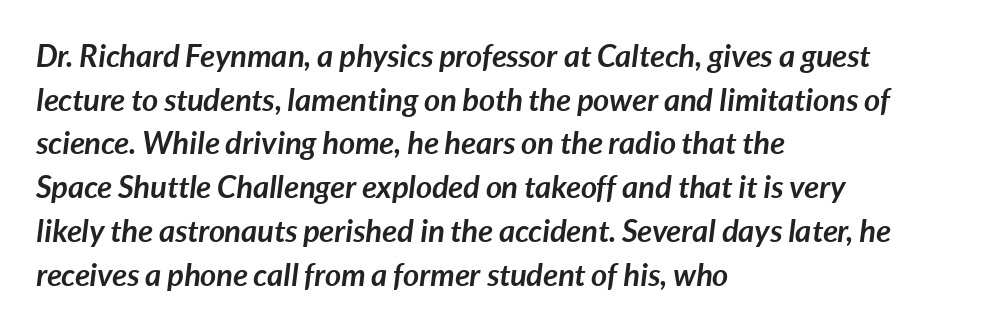
Q: Is the text bold? A: Yes.
Q: Is the text italic (slanted)? A: Yes, it leans right by about 7 degrees.
Q: Is the text underlined? A: No.
Q: How is the paragraph aligned? A: Left-aligned.
Q: Is the spacing between letters normal or unusually wide? A: Normal.
Q: Is the spacing between lines tight, normal or loose? A: Normal.
Q: Width (condensed, normal, or wide)? A: Normal.
Q: Stroke contrast? A: Low.
Q: x-height? A: Medium.
Q: Monospaced? A: No.
